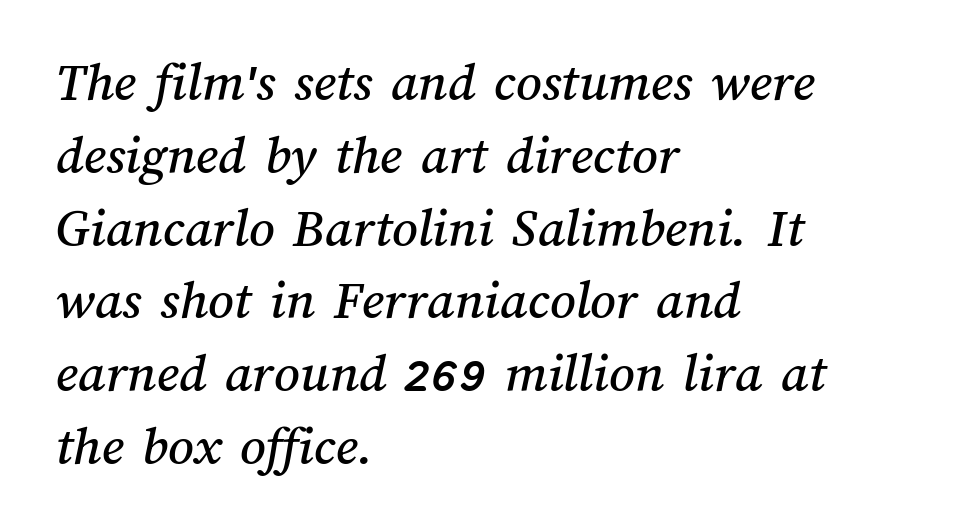
The passage shown stacks its lines at a standard gap. Do the characters align in a grid? No, the font is proportional. The ragged edge is on the right, which tells us the setting is flush left. Nobody drew a line under any word here. Short note: letters normally spaced.
